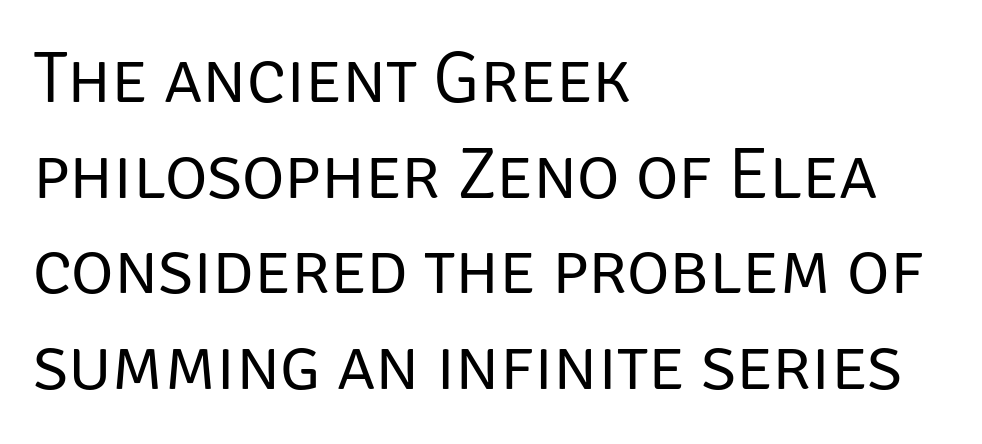
Q: Is the text bold? A: No.
Q: Is the text italic (slanted)? A: No, it is upright.
Q: Is the typeface a serif or a sans-serif typeface? A: Sans-serif.
Q: Is the text underlined? A: No.
Q: How is the paragraph aligned? A: Left-aligned.
Q: Is the spacing between letters normal or unusually wide? A: Normal.
Q: Is the spacing between lines tight, normal or loose? A: Normal.
Q: Width (condensed, normal, or wide)? A: Normal.
Q: Stroke contrast? A: Low.
Q: x-height? A: Large.
Q: Monospaced? A: No.
